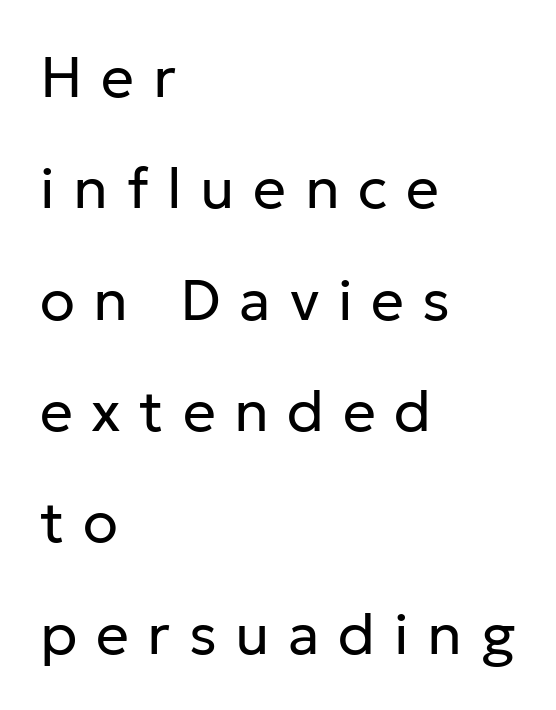
Stroke thickness stays within the range of a standard reading face or lighter. The axis of the letterforms is exactly vertical. The string is rendered with underlining switched off. Note the varied advance widths — an 'i' is clearly narrower than an 'm'. These lines are composed in type without serifs. Inter-character spacing is expanded well beyond the font's built-in metrics.
